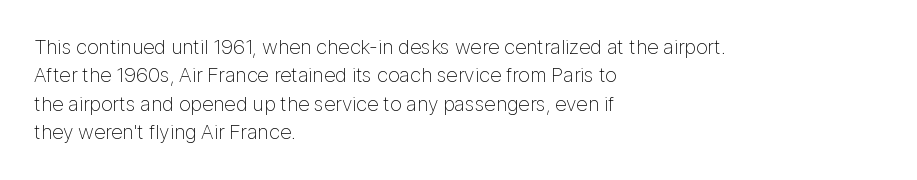
Evenly set lines give the paragraph a standard silhouette. Students, note that the glyphs here touch the page at normal intervals. In terms of posture, this sample is upright. Typeset ragged right — the left edge is the straight one.
